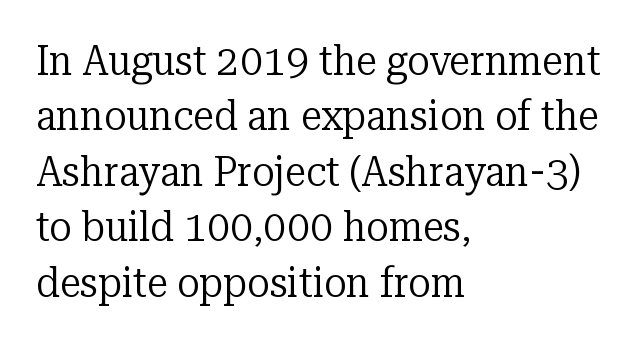
The image shows 42 px regular-weight serif type, upright; set left-aligned, normal line spacing (1.32x), normal letter spacing, not underlined; low stroke contrast and a medium x-height.
